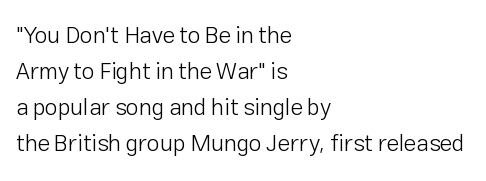
The foot of each line stays bare and open. It's the straight-up-and-down kind of type. The gaps between neighbouring characters are ordinary and unremarkable. A normal amount of white space separates one row of letters from the next. Typeset ragged right — the left edge is the straight one. Is the stroke heavy? The answer is a plain regular-or-lighter.
